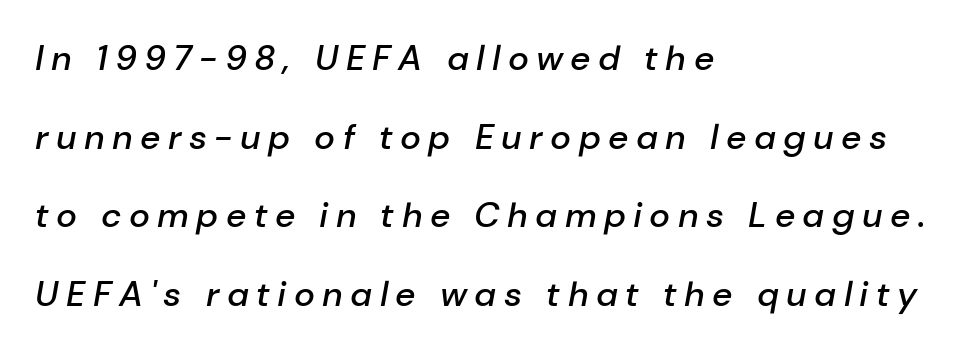
Q: Is the text bold? A: Semi-bold.
Q: Is the text italic (slanted)? A: Yes, it leans right by about 10 degrees.
Q: Is the text underlined? A: No.
Q: How is the paragraph aligned? A: Left-aligned.
Q: Is the spacing between letters normal or unusually wide? A: Unusually wide.
Q: Is the spacing between lines tight, normal or loose? A: Loose.
Q: Width (condensed, normal, or wide)? A: Normal.
Q: Stroke contrast? A: Low.
Q: x-height? A: Medium.
Q: Monospaced? A: No.
